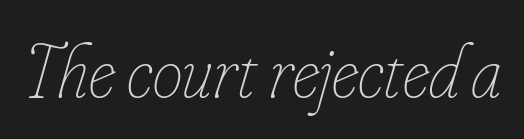
The passage shown is not bold in any degree. The face used here is proportionally spaced, like ordinary book or web type. Only glyphs here, with clear space below each row. The specimen reads as italic at a glance.
